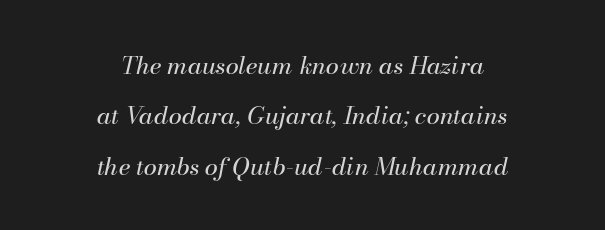
The image shows 24 px text type, italic (leaning right); set centered, loose line spacing (2.1x), normal letter spacing, not underlined.
